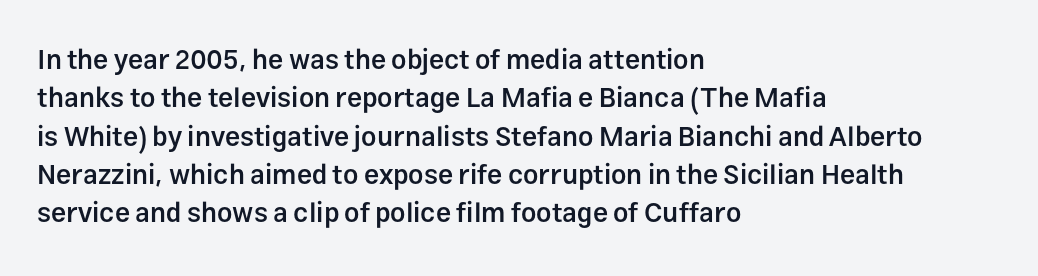
{"italic": "no", "bold": "semi", "underline": "no", "align": "left", "line_spacing": "normal", "line_spacing_ratio": 1.42, "letter_spacing": "normal", "letter_spacing_em": 0.0, "glyph_px": 27}
